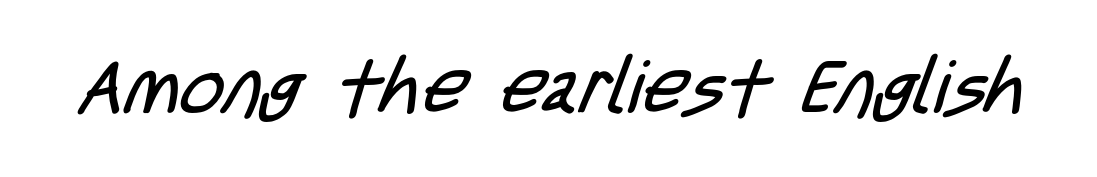
Stem width sits at or under what a default text font uses. Underlining? Definitely not there. A typesetter would label this face a sans. The line texture is even and compact thanks to regular tracking. Character widths vary here, with narrow letters taking less room than wide ones.
